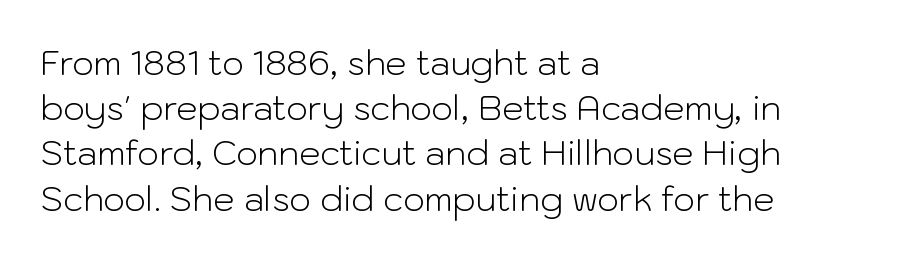
Quick note: interline space is typical. Layout note: lines flush left. The characters are drawn with everyday or finer stroke widths. Think of a printed novel: that variable character pitch is what you see here. You could call the tracking neutral — neither tight nor loose.
